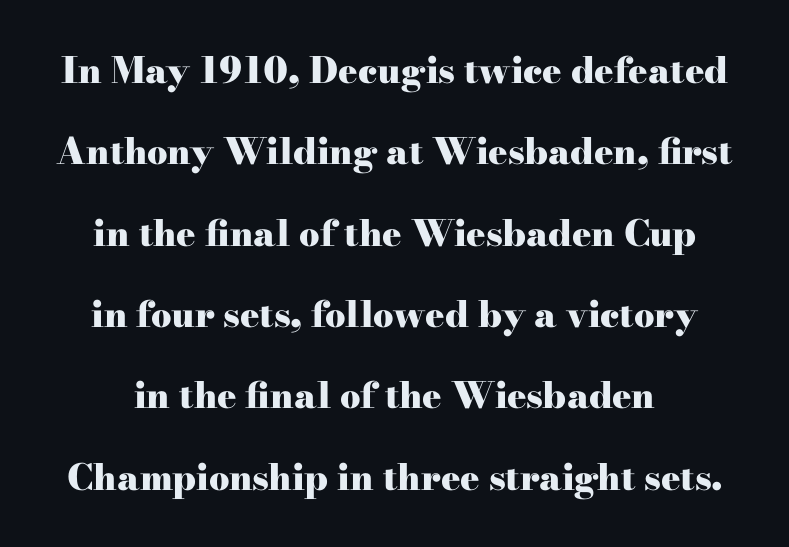
The image shows 36 px heavy, wide serif type, upright; set loose line spacing (2.26x), normal letter spacing, not underlined; high stroke contrast and a small x-height.
